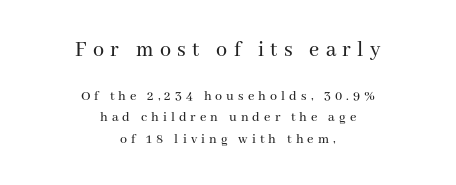
The image shows 22 px text type, upright; set centered, normal line spacing (1.52x), unusually wide letter spacing (+0.29 em), not underlined; the first (top) block is 1.57x larger.
